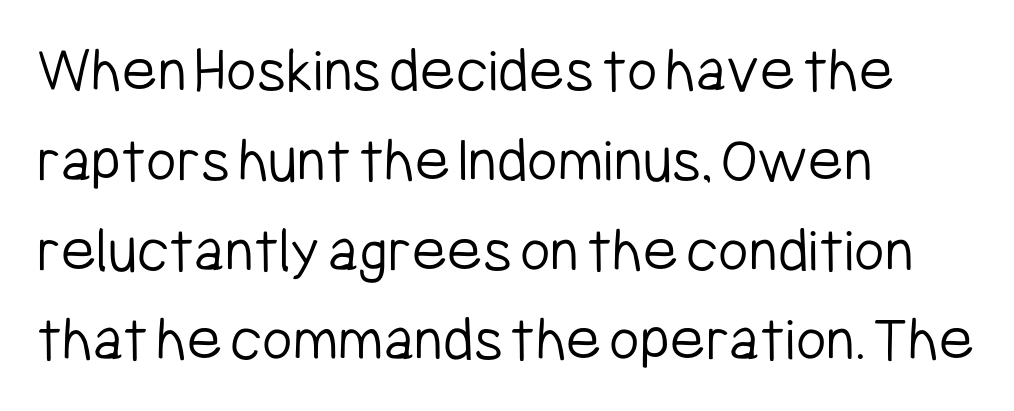
The image shows 66 px light, condensed sans-serif type, upright; set left-aligned, normal line spacing (1.36x), normal letter spacing, not underlined; low stroke contrast and a medium x-height.
